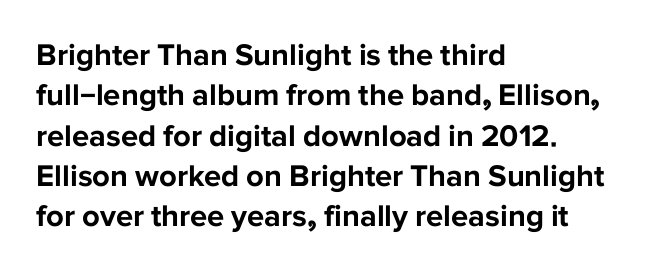
The image shows 31 px bold sans-serif type, upright; set left-aligned, normal line spacing (1.3x), normal letter spacing, not underlined; low stroke contrast and a medium x-height.
